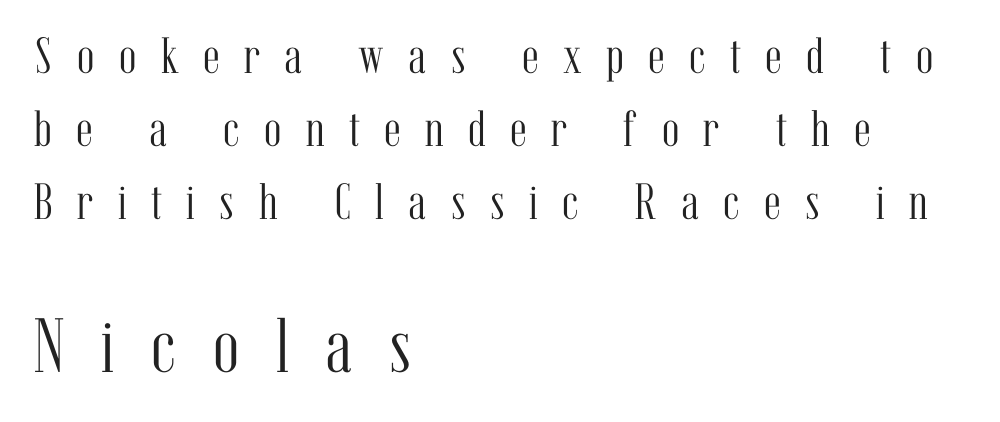
{"serif": "yes", "italic": "no", "bold": "no", "weight": "light", "width": "condensed", "stroke_contrast": "medium", "x_height": "medium", "monospaced": "no", "underline": "no", "align": "left", "line_spacing": "normal", "line_spacing_ratio": 1.43, "letter_spacing": "wide", "letter_spacing_em": 0.48, "larger_block": "second", "size_ratio": 1.51, "glyph_px": 77}
